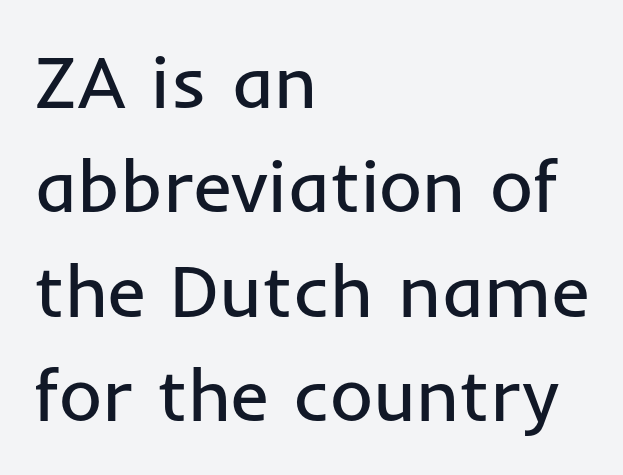
The image shows 74 px regular-weight sans-serif type, upright; set left-aligned, normal line spacing (1.41x), normal letter spacing, not underlined; low stroke contrast and a medium x-height.
